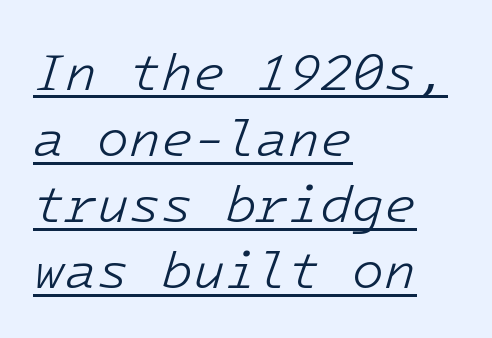
The image shows 52 px light type, italic (leaning right); set left-aligned, normal line spacing (1.27x), normal letter spacing, underlined; low stroke contrast and a medium x-height.
